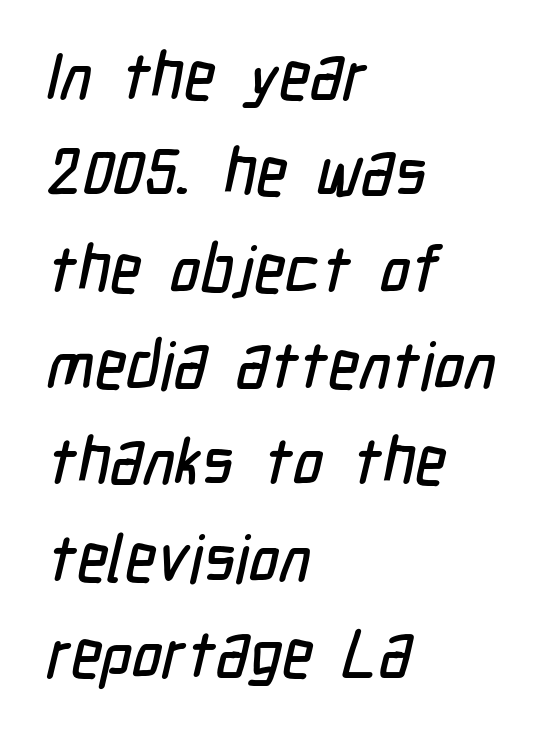
Unmarked baselines from the first word to the last. This rendering leaves character spacing at its baseline value. These lines are rendered in a variable-pitch font. Left-aligned paragraph, ragged on the right.
